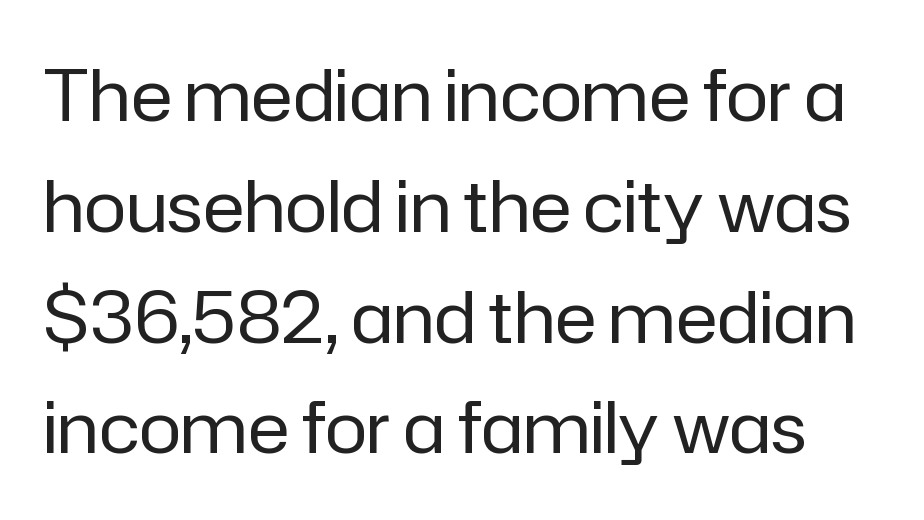
Summary of weight: not heavy and not bold. Horizontal bands of white between lines are of average thickness. A sans-serif font was chosen for this passage. These lines were composed using upright roman letters.
